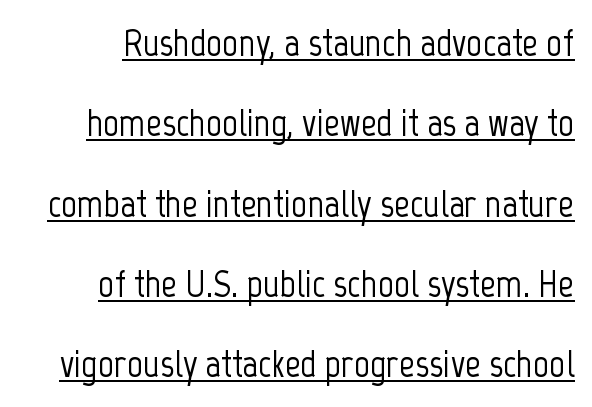
{"serif": "no", "italic": "no", "width": "condensed", "stroke_contrast": "low", "x_height": "medium", "monospaced": "no", "underline": "yes", "line_spacing": "loose", "line_spacing_ratio": 2.06, "letter_spacing": "normal", "letter_spacing_em": 0.0, "glyph_px": 39}
